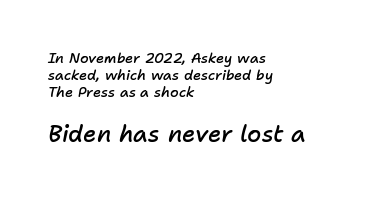
The image shows 23 px text type, italic (leaning right); set left-aligned, line spacing 1.23x, normal letter spacing, not underlined; the second (bottom) block is 1.64x larger.
